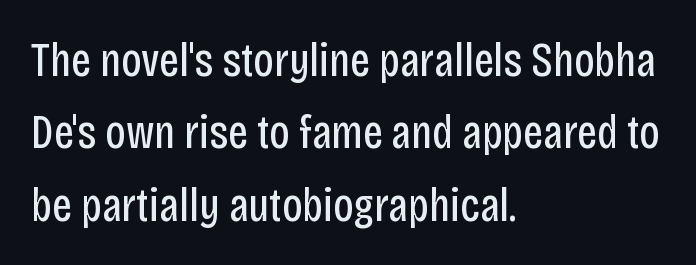
Compared with typical body copy, the letter spacing here is the same. The face used here is proportionally spaced, like ordinary book or web type. The string is rendered with underlining switched off. The characters display no serif detailing; their extremities are plain. A light-to-regular cut is what we see here.
